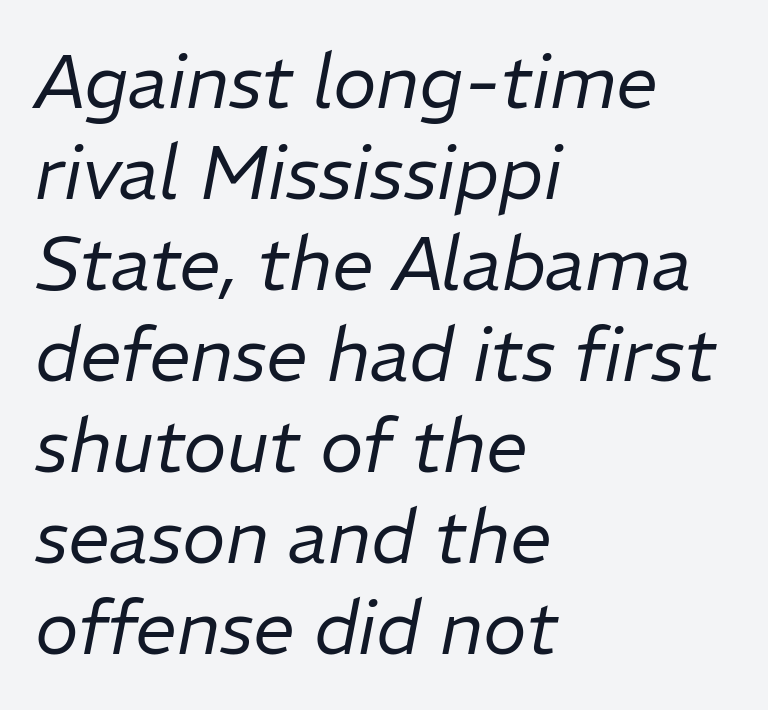
Q: Is the text bold? A: No.
Q: Is the text italic (slanted)? A: Yes, it leans right by about 11 degrees.
Q: Is the text underlined? A: No.
Q: How is the paragraph aligned? A: Left-aligned.
Q: Is the spacing between letters normal or unusually wide? A: Normal.
Q: Width (condensed, normal, or wide)? A: Normal.
Q: Stroke contrast? A: Low.
Q: x-height? A: Medium.
Q: Monospaced? A: No.
